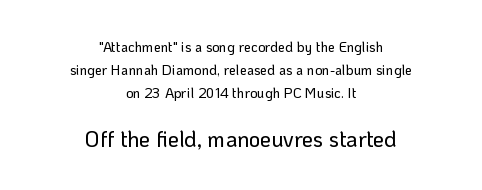
The image shows 22 px text type, upright; set centered, normal line spacing (1.65x), normal letter spacing, not underlined; the second (bottom) block is 1.57x larger.
